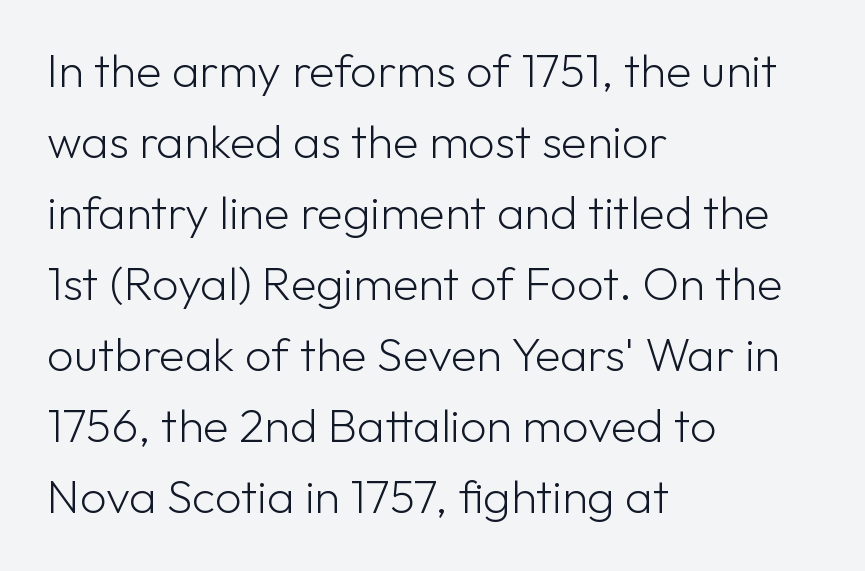
The image shows 47 px light sans-serif type, upright; set left-aligned, normal line spacing (1.51x), normal letter spacing, not underlined; low stroke contrast and a medium x-height.
